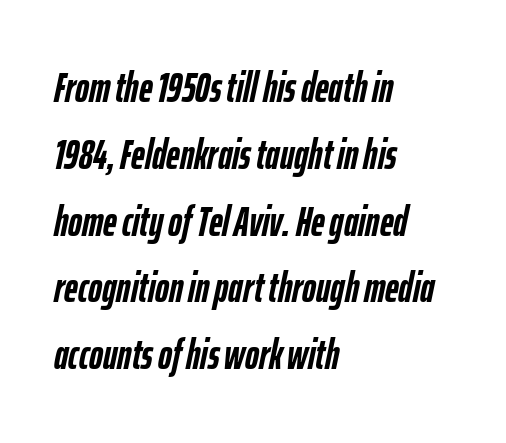
Teacher's note: observe the even left margin — that is flush-left alignment. Strokes here are thick enough to call this a true bold. In terms of posture, this sample is oblique. Is this a fixed-width face? No — the glyphs have proportional, varying widths. Interline gaps are of average width in this sample. What stands out about the letter spacing? Nothing — it is the standard amount.
